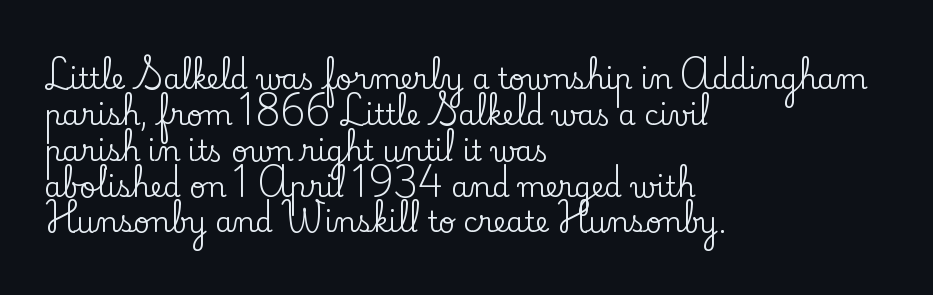
The image shows 28 px serif type, upright; set left-aligned, normal line spacing (1.28x), normal letter spacing, not underlined; low stroke contrast and a small x-height.
